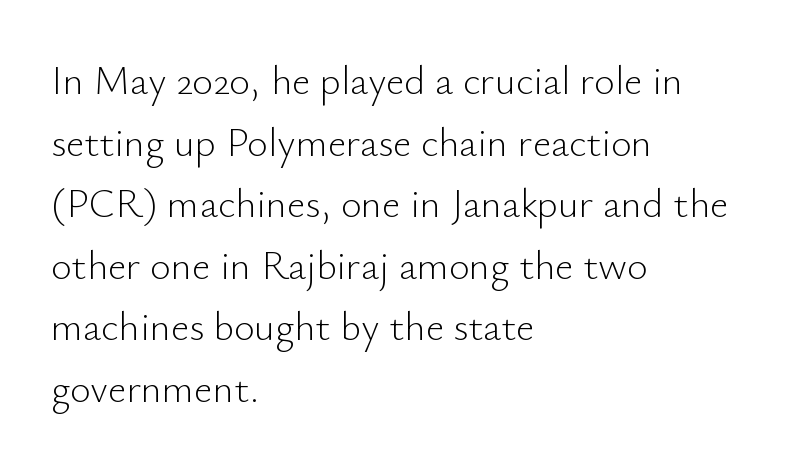
The lettering stays uniformly vertical, giving the passage a roman look. Regular leading. Leftover space on each line is placed entirely after the last word. The weight tops out at a normal text grade. The zone under the glyphs is completely vacant.
